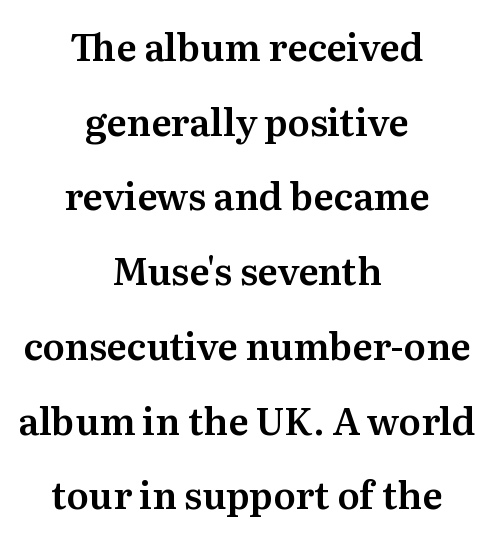
Caption: multi-line text, centered on the measure. The specimen reads as upright at a glance. This sample trades compactness for vertical openness between lines. Descenders hang freely into open space.
